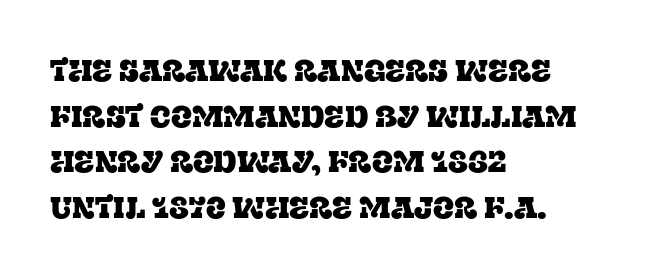
Q: Is the text italic (slanted)? A: No, it is upright.
Q: Is the typeface a serif or a sans-serif typeface? A: Serif.
Q: Is the text underlined? A: No.
Q: How is the paragraph aligned? A: Left-aligned.
Q: Is the spacing between letters normal or unusually wide? A: Normal.
Q: Is the spacing between lines tight, normal or loose? A: Normal.
Q: Width (condensed, normal, or wide)? A: Normal.
Q: Stroke contrast? A: Low.
Q: x-height? A: Large.
Q: Monospaced? A: No.
